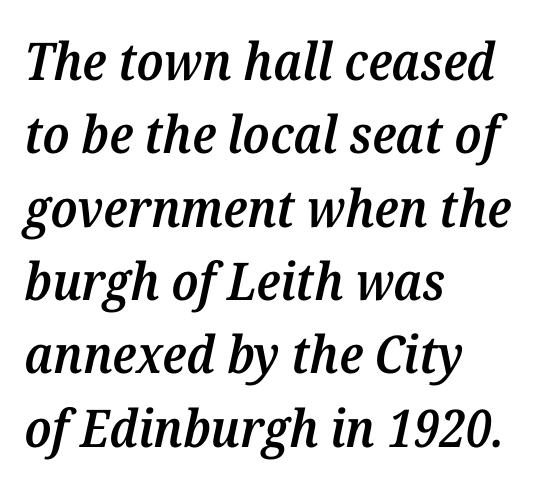
Q: Is the text bold? A: Semi-bold.
Q: Is the text italic (slanted)? A: Yes, it leans right by about 12 degrees.
Q: Is the typeface a serif or a sans-serif typeface? A: Serif.
Q: Is the text underlined? A: No.
Q: How is the paragraph aligned? A: Left-aligned.
Q: Is the spacing between letters normal or unusually wide? A: Normal.
Q: Is the spacing between lines tight, normal or loose? A: Normal.
Q: Width (condensed, normal, or wide)? A: Normal.
Q: Stroke contrast? A: Medium.
Q: x-height? A: Medium.
Q: Monospaced? A: No.
